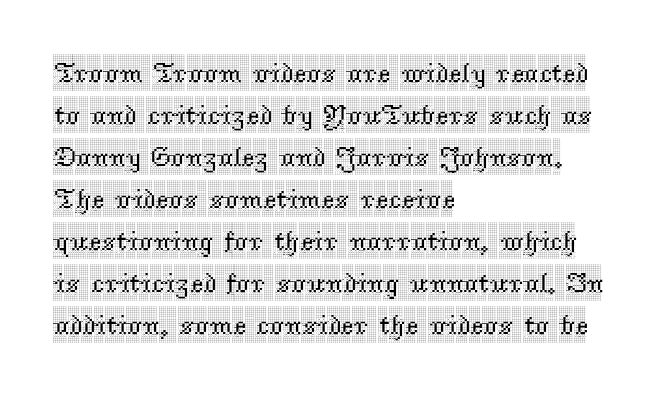
The image shows 28 px condensed serif type, upright; set left-aligned, normal line spacing (1.5x), normal letter spacing, not underlined; a large x-height.
